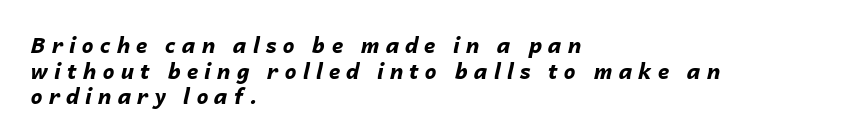
Q: Is the text bold? A: Yes.
Q: Is the text italic (slanted)? A: Yes, it leans right by about 14 degrees.
Q: Is the text underlined? A: No.
Q: How is the paragraph aligned? A: Left-aligned.
Q: Is the spacing between letters normal or unusually wide? A: Unusually wide.
